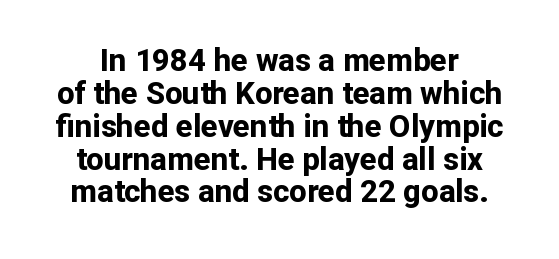
The face used here is proportionally spaced, like ordinary book or web type. Posture: vertical. In terms of leading, this rendering errs on the cramped side. Descender tails drop into unmarked territory.
